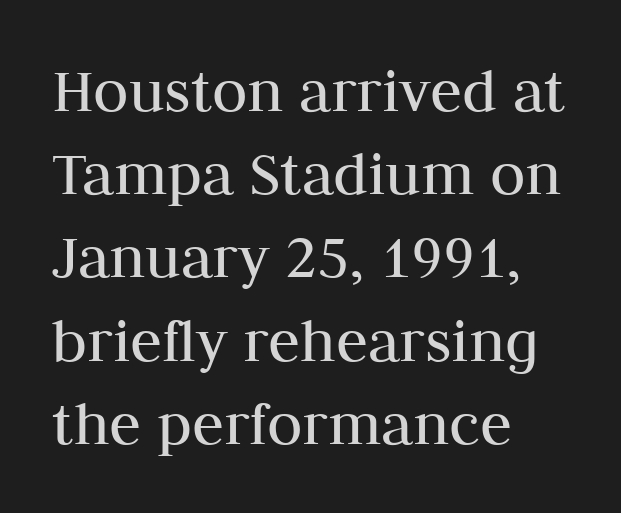
The image shows 65 px regular-weight serif type, upright; set left-aligned, normal line spacing (1.28x), normal letter spacing, not underlined; medium stroke contrast and a medium x-height.
